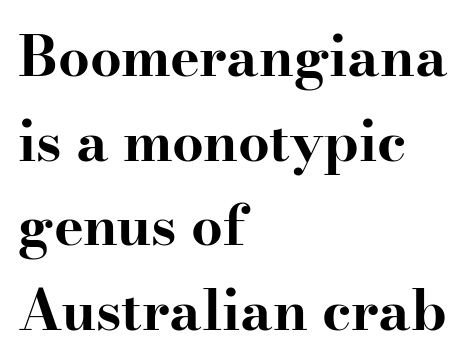
Q: Is the text bold? A: Yes.
Q: Is the text italic (slanted)? A: No, it is upright.
Q: Is the typeface a serif or a sans-serif typeface? A: Serif.
Q: Is the text underlined? A: No.
Q: How is the paragraph aligned? A: Left-aligned.
Q: Is the spacing between letters normal or unusually wide? A: Normal.
Q: Is the spacing between lines tight, normal or loose? A: Normal.
Q: Width (condensed, normal, or wide)? A: Wide.
Q: Stroke contrast? A: High.
Q: x-height? A: Small.
Q: Monospaced? A: No.
